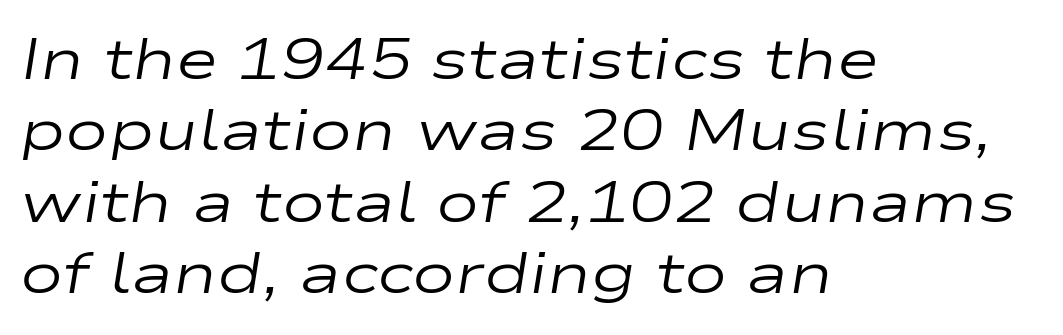
The image shows 58 px regular-weight, wide type, italic (leaning right); set left-aligned, line spacing 1.23x, normal letter spacing, not underlined; low stroke contrast and a medium x-height.
